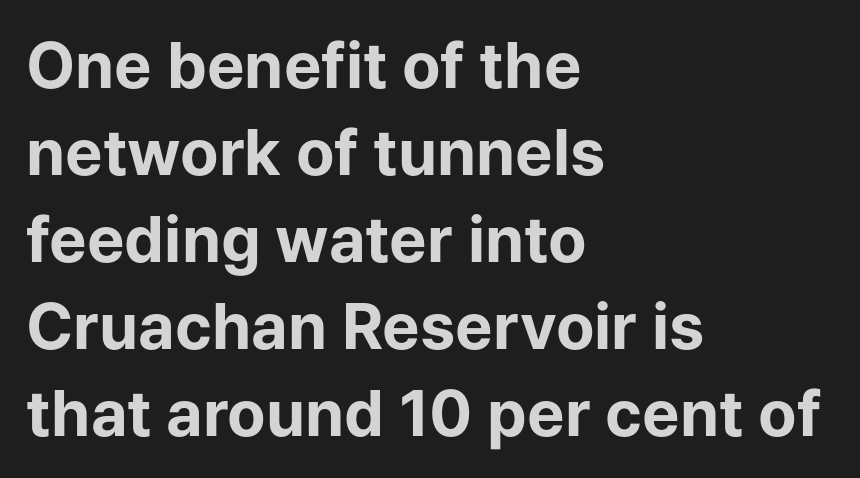
{"serif": "no", "italic": "no", "bold": "yes", "weight": "bold", "width": "normal", "stroke_contrast": "low", "x_height": "medium", "monospaced": "no", "underline": "no", "align": "left", "line_spacing": "normal", "line_spacing_ratio": 1.38, "letter_spacing": "normal", "letter_spacing_em": 0.0, "glyph_px": 63}
